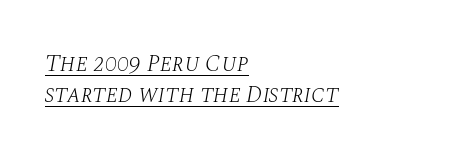
{"italic": "yes", "lean": "right", "slant_degrees": 10, "bold": "no", "underline": "yes", "align": "left", "line_spacing": "normal", "line_spacing_ratio": 1.29, "letter_spacing": "normal", "letter_spacing_em": 0.0, "glyph_px": 24}
